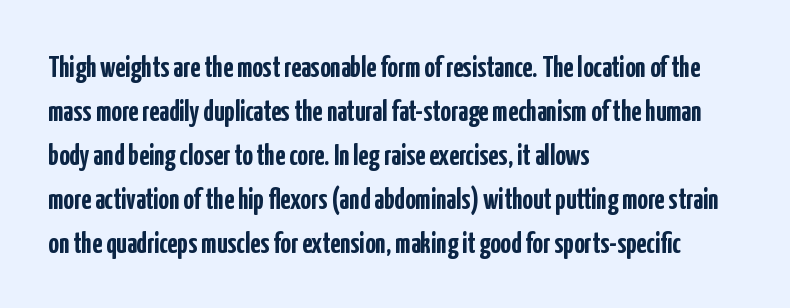
The image shows 29 px semibold, condensed sans-serif type, upright; set left-aligned, normal line spacing (1.52x), normal letter spacing, not underlined; low stroke contrast and a medium x-height.
